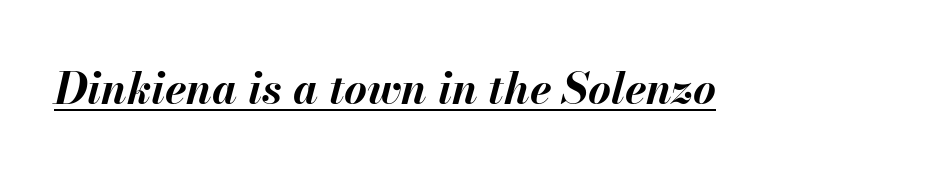
Q: Is the text bold? A: Yes.
Q: Is the text italic (slanted)? A: Yes, it leans right by about 13 degrees.
Q: Is the text underlined? A: Yes.
Q: Is the spacing between letters normal or unusually wide? A: Normal.
Q: Width (condensed, normal, or wide)? A: Normal.
Q: Stroke contrast? A: Medium.
Q: x-height? A: Small.
Q: Monospaced? A: No.
